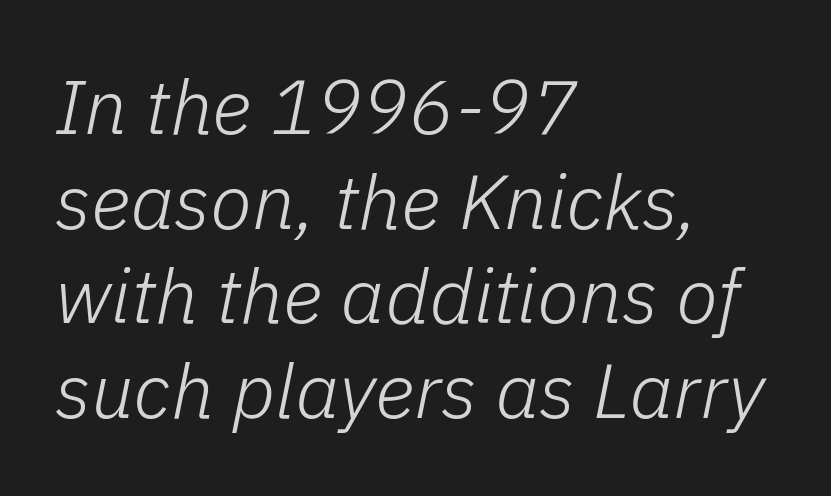
Q: Is the text bold? A: No.
Q: Is the text italic (slanted)? A: Yes, it leans right by about 11 degrees.
Q: Is the text underlined? A: No.
Q: How is the paragraph aligned? A: Left-aligned.
Q: Is the spacing between letters normal or unusually wide? A: Normal.
Q: Width (condensed, normal, or wide)? A: Normal.
Q: Stroke contrast? A: Low.
Q: x-height? A: Medium.
Q: Monospaced? A: No.
